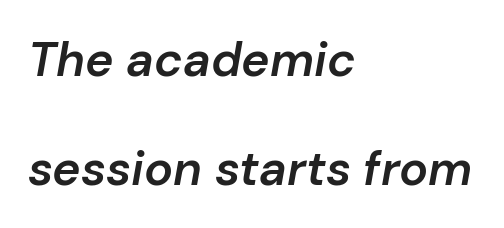
Q: Is the text bold? A: Semi-bold.
Q: Is the text italic (slanted)? A: Yes, it leans right by about 10 degrees.
Q: Is the text underlined? A: No.
Q: How is the paragraph aligned? A: Left-aligned.
Q: Is the spacing between letters normal or unusually wide? A: Normal.
Q: Is the spacing between lines tight, normal or loose? A: Loose.
Q: Width (condensed, normal, or wide)? A: Normal.
Q: Stroke contrast? A: Low.
Q: x-height? A: Medium.
Q: Monospaced? A: No.
